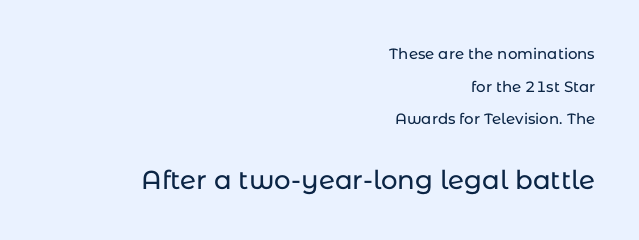
{"italic": "no", "underline": "no", "align": "right", "line_spacing": "loose", "line_spacing_ratio": 2.18, "letter_spacing": "normal", "letter_spacing_em": 0.0, "larger_block": "second", "size_ratio": 1.73, "glyph_px": 26}
